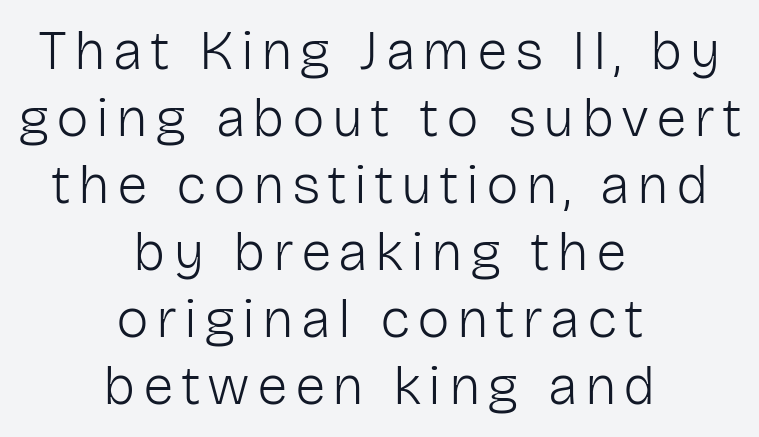
The image shows 55 px light sans-serif type, upright; set centered, line spacing 1.22x, not underlined; low stroke contrast and a medium x-height.
